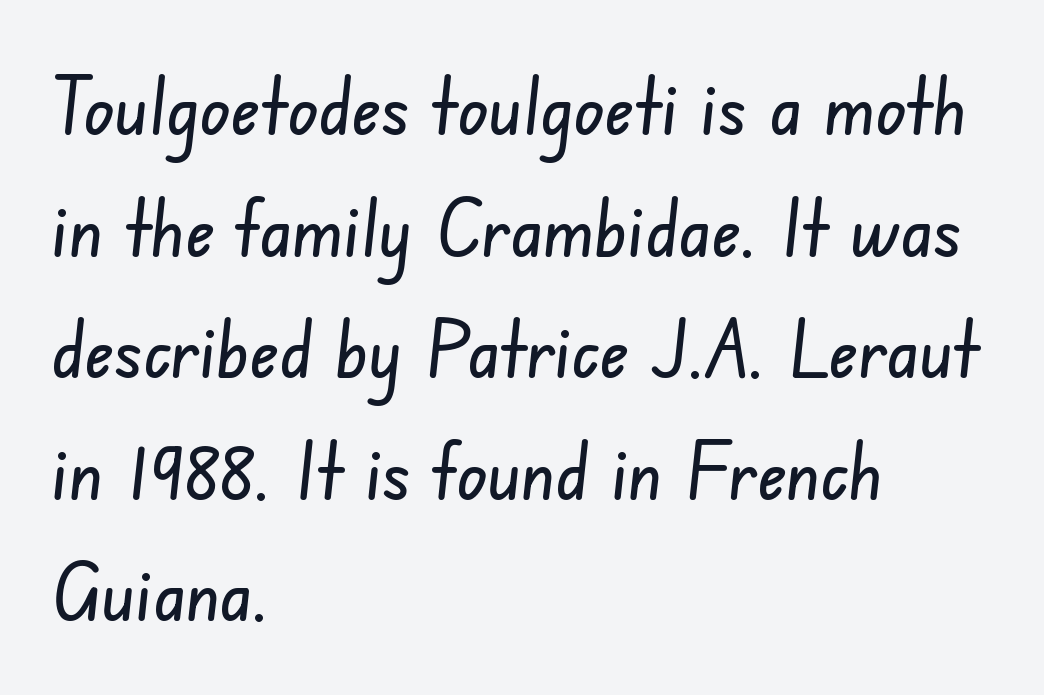
The image shows 80 px condensed sans-serif type; set left-aligned, normal line spacing (1.52x), normal letter spacing, not underlined; low stroke contrast and a small x-height.
